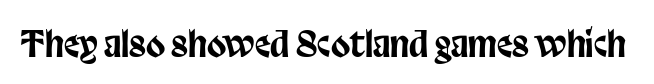
The image shows 35 px condensed sans-serif type, upright; set normal letter spacing, not underlined; low stroke contrast and a large x-height.
